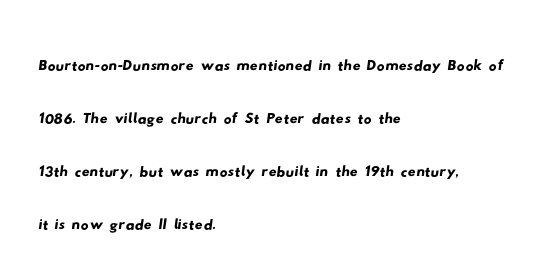
Q: Is the typeface a serif or a sans-serif typeface? A: Sans-serif.
Q: Is the text underlined? A: No.
Q: How is the paragraph aligned? A: Left-aligned.
Q: Is the spacing between letters normal or unusually wide? A: Normal.
Q: Is the spacing between lines tight, normal or loose? A: Normal.
Q: Width (condensed, normal, or wide)? A: Wide.
Q: Stroke contrast? A: Low.
Q: x-height? A: Small.
Q: Monospaced? A: No.
